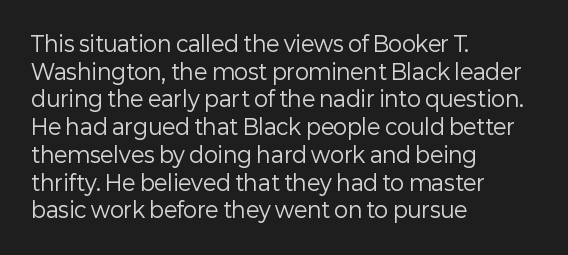
Every stem runs plumb, perpendicular to the baseline. Leftover space on each line is placed entirely after the last word. Check the space under the baseline: it is left empty. This reads as an unemphasized weight, regular at the heaviest. Caption: standard tracking, unaltered.
